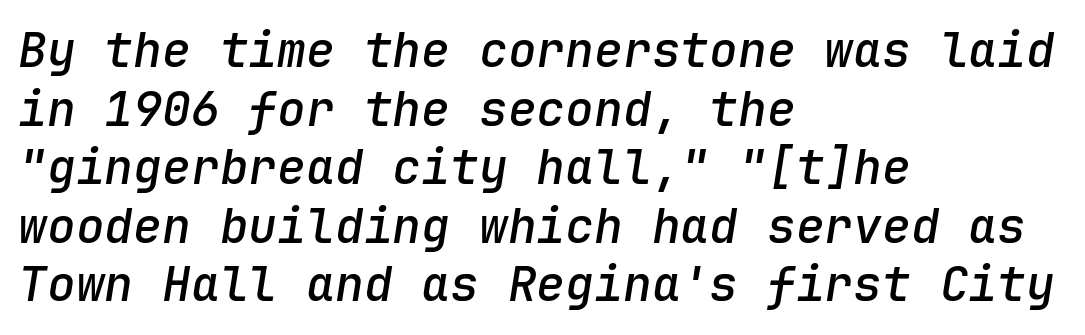
{"italic": "yes", "lean": "right", "slant_degrees": 9, "bold": "semi", "weight": "semibold", "width": "normal", "stroke_contrast": "low", "x_height": "medium", "monospaced": "yes", "underline": "no", "align": "left", "line_spacing_ratio": 1.22, "letter_spacing": "normal", "letter_spacing_em": 0.0, "glyph_px": 48}
